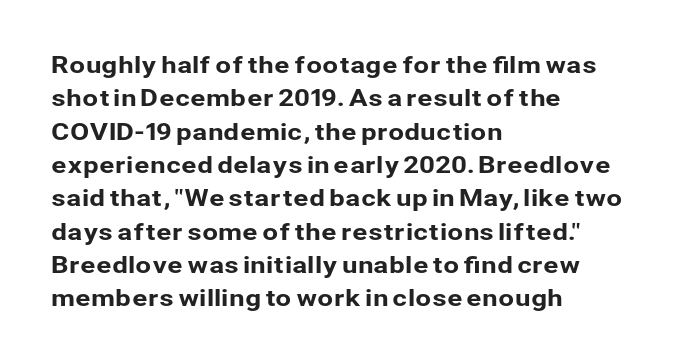
The image shows 23 px text type, upright; set left-aligned, normal line spacing (1.45x), normal letter spacing, not underlined.
